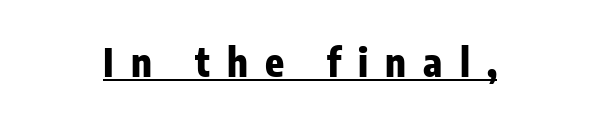
{"serif": "no", "italic": "no", "bold": "yes", "weight": "heavy", "width": "condensed", "stroke_contrast": "low", "x_height": "medium", "monospaced": "no", "underline": "yes", "align": "center", "letter_spacing": "wide", "letter_spacing_em": 0.44, "glyph_px": 39}
